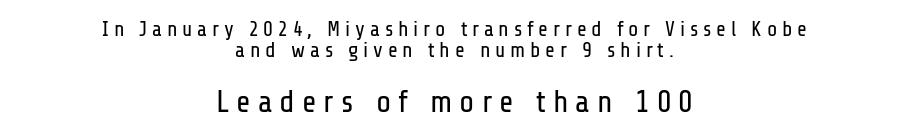
Q: Is the text bold? A: No.
Q: Is the text italic (slanted)? A: No, it is upright.
Q: Is the typeface a serif or a sans-serif typeface? A: Sans-serif.
Q: Is the text underlined? A: No.
Q: How is the paragraph aligned? A: Centered.
Q: Is the spacing between letters normal or unusually wide? A: Unusually wide.
Q: Is the spacing between lines tight, normal or loose? A: Tight.
Q: Which block of text is set in a larger size, the first (top) or the second (bottom)? A: The second (bottom) one.
Q: Width (condensed, normal, or wide)? A: Condensed.
Q: Stroke contrast? A: Low.
Q: x-height? A: Medium.
Q: Monospaced? A: No.
